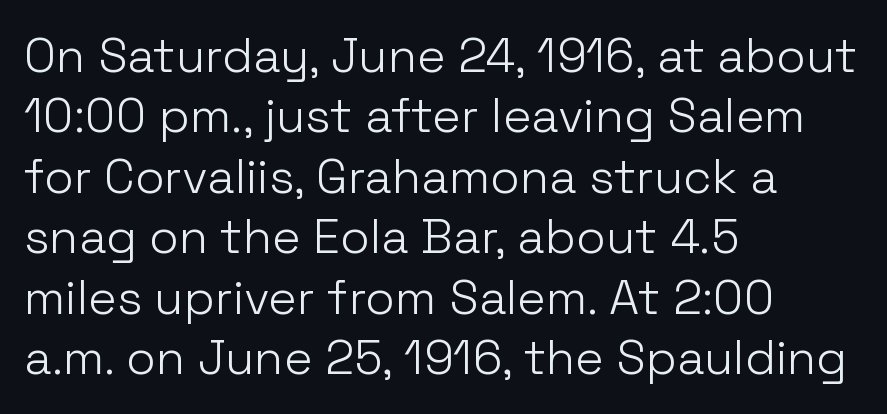
Q: Is the text bold? A: No.
Q: Is the text italic (slanted)? A: No, it is upright.
Q: Is the typeface a serif or a sans-serif typeface? A: Sans-serif.
Q: Is the text underlined? A: No.
Q: How is the paragraph aligned? A: Left-aligned.
Q: Is the spacing between letters normal or unusually wide? A: Normal.
Q: Is the spacing between lines tight, normal or loose? A: Normal.
Q: Width (condensed, normal, or wide)? A: Normal.
Q: Stroke contrast? A: Low.
Q: x-height? A: Medium.
Q: Monospaced? A: No.
